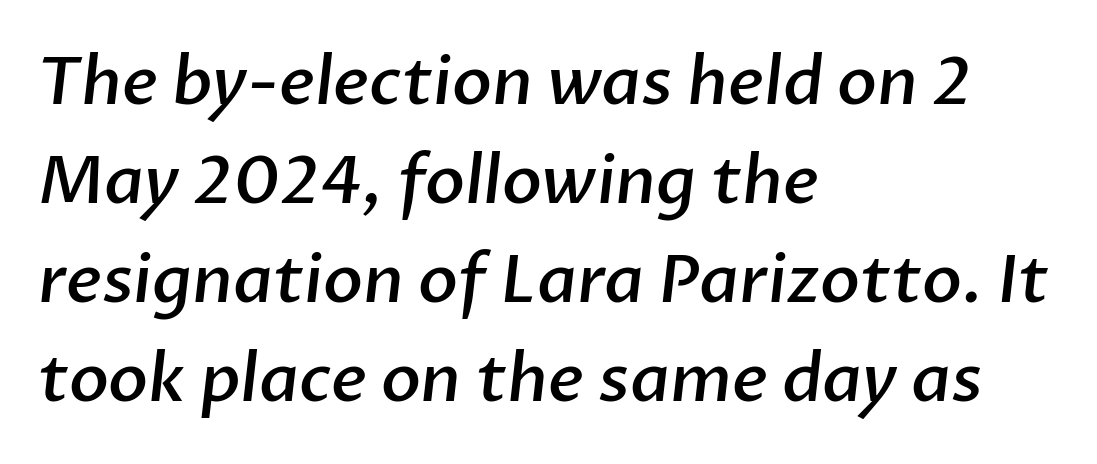
{"serif": "no", "bold": "semi", "weight": "semibold", "width": "normal", "stroke_contrast": "low", "x_height": "medium", "monospaced": "no", "underline": "no", "align": "left", "line_spacing": "normal", "line_spacing_ratio": 1.5, "letter_spacing": "normal", "letter_spacing_em": 0.0, "glyph_px": 66}
